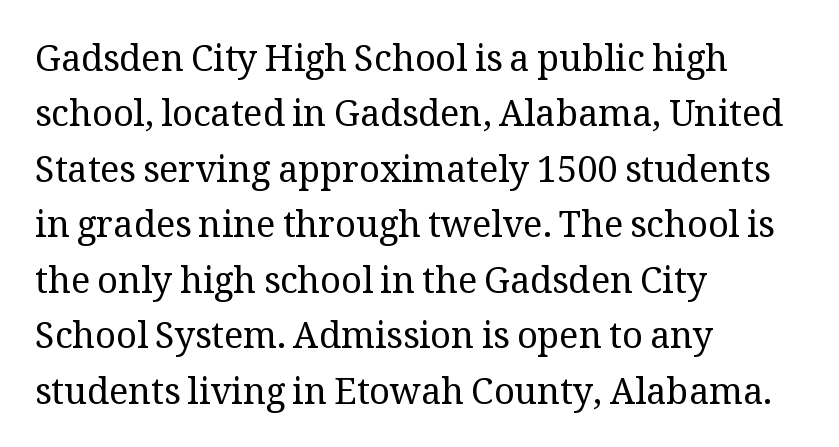
{"serif": "yes", "italic": "no", "bold": "no", "weight": "regular", "width": "normal", "stroke_contrast": "medium", "x_height": "medium", "monospaced": "no", "underline": "no", "align": "left", "line_spacing": "normal", "line_spacing_ratio": 1.54, "letter_spacing": "normal", "letter_spacing_em": 0.0, "glyph_px": 36}
